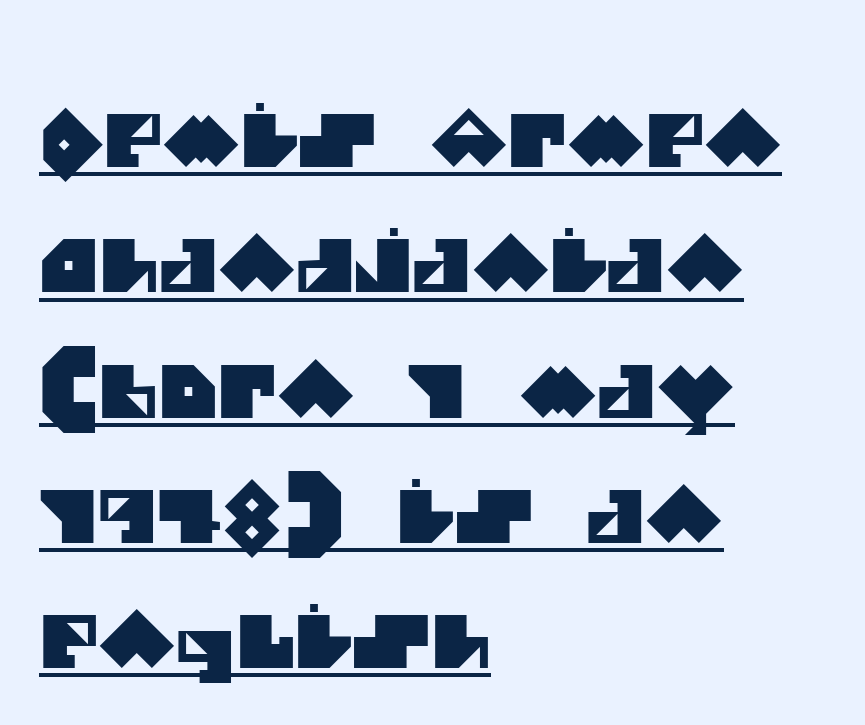
Like a heading marked for emphasis, these lines bear an underscore. Look at the bottom of the vertical strokes: they stop flat, with no serifs. The rendering keeps characters at their native spacing. Each line starts at the same left margin while the right side varies. Varying glyph widths throughout — classic text-font behaviour.
